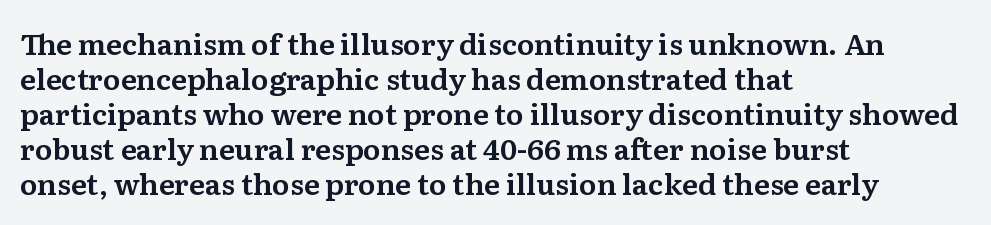
{"serif": "yes", "italic": "no", "width": "normal", "stroke_contrast": "medium", "x_height": "medium", "monospaced": "no", "underline": "no", "align": "left", "line_spacing_ratio": 1.21, "letter_spacing": "normal", "letter_spacing_em": 0.0, "glyph_px": 29}
